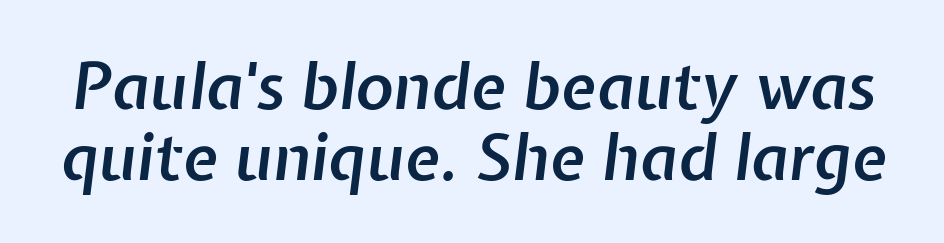
The image shows 64 px semibold type, italic (leaning right); set tight line spacing (1.11x), normal letter spacing, not underlined; low stroke contrast and a medium x-height.
